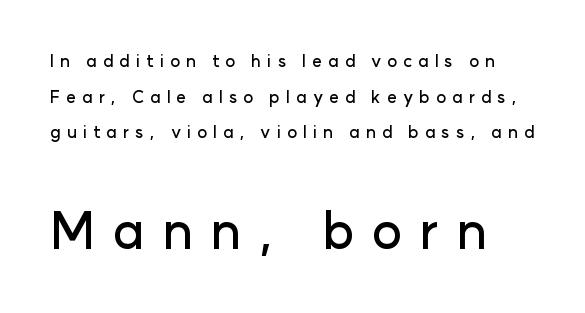
{"serif": "no", "italic": "no", "width": "normal", "stroke_contrast": "low", "x_height": "medium", "monospaced": "no", "underline": "no", "line_spacing": "loose", "line_spacing_ratio": 2.1, "letter_spacing": "wide", "letter_spacing_em": 0.35, "larger_block": "second", "size_ratio": 3.0, "glyph_px": 51}
